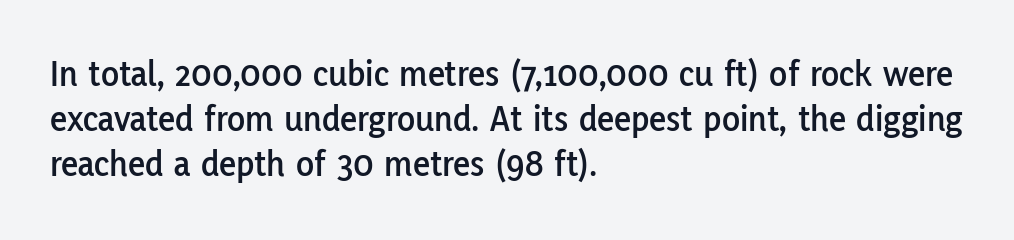
Only glyphs here, with clear space below each row. One-word summary of the alignment: left. The axis of the letterforms is exactly vertical. Short note: letters normally spaced. Serif or sans? Sans — the stroke terminals are bare.
